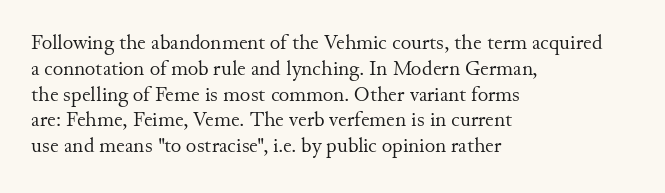
Q: Is the text bold? A: No.
Q: Is the text italic (slanted)? A: No, it is upright.
Q: Is the text underlined? A: No.
Q: How is the paragraph aligned? A: Left-aligned.
Q: Is the spacing between letters normal or unusually wide? A: Normal.
Q: Is the spacing between lines tight, normal or loose? A: Normal.
